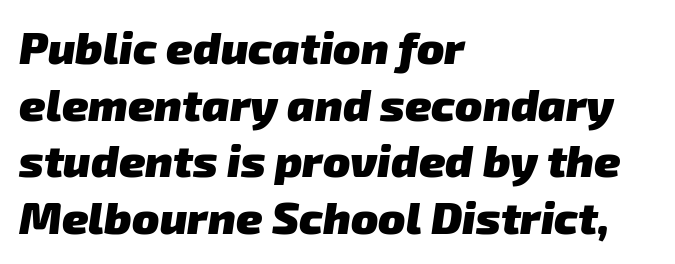
The lines in this sample share a left origin and differ only in where they stop. The baseline area is clear. Notice how descenders clear the ascenders below comfortably — that's standard leading. A full-strength bold gives these letters their thick strokes.
